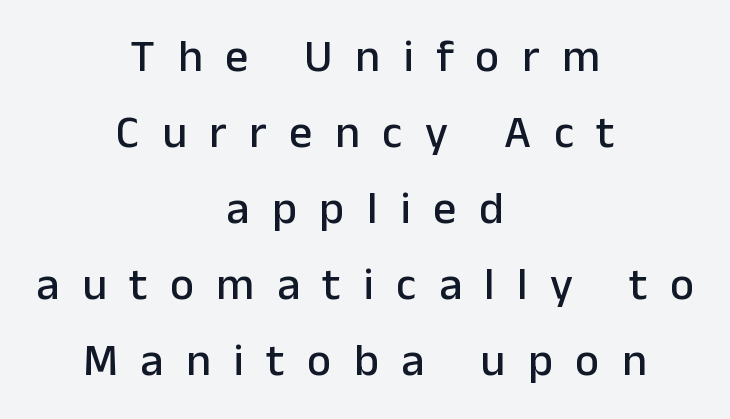
Q: Is the text italic (slanted)? A: No, it is upright.
Q: Is the typeface a serif or a sans-serif typeface? A: Sans-serif.
Q: Is the text underlined? A: No.
Q: How is the paragraph aligned? A: Centered.
Q: Is the spacing between letters normal or unusually wide? A: Unusually wide.
Q: Is the spacing between lines tight, normal or loose? A: Normal.
Q: Width (condensed, normal, or wide)? A: Normal.
Q: Stroke contrast? A: Low.
Q: x-height? A: Medium.
Q: Monospaced? A: No.
